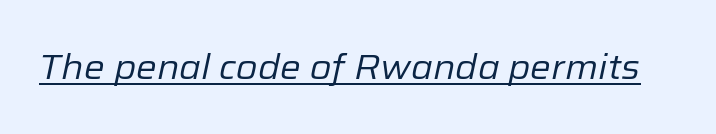
The image shows 35 px regular-weight type, italic (leaning right); set normal letter spacing, underlined; low stroke contrast and a medium x-height.
